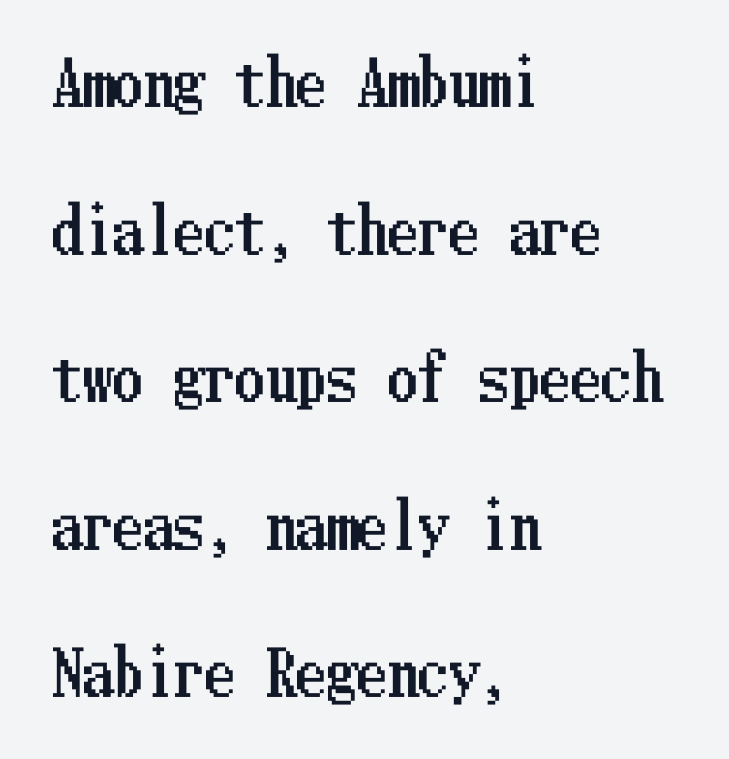
Q: Is the text italic (slanted)? A: No, it is upright.
Q: Is the text underlined? A: No.
Q: How is the paragraph aligned? A: Left-aligned.
Q: Is the spacing between letters normal or unusually wide? A: Normal.
Q: Is the spacing between lines tight, normal or loose? A: Loose.
Q: Width (condensed, normal, or wide)? A: Condensed.
Q: Stroke contrast? A: Low.
Q: x-height? A: Medium.
